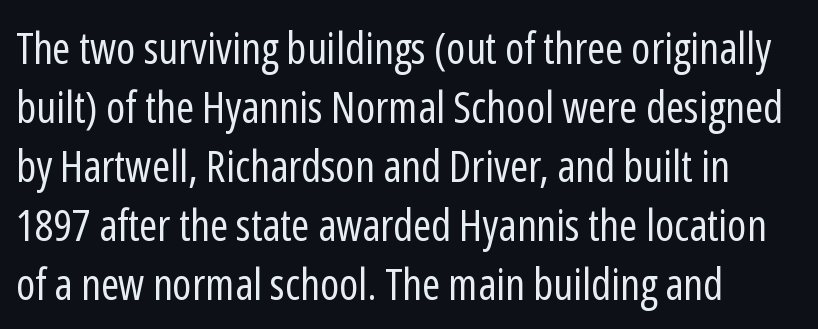
Q: Is the text bold? A: No.
Q: Is the text italic (slanted)? A: No, it is upright.
Q: Is the typeface a serif or a sans-serif typeface? A: Sans-serif.
Q: Is the text underlined? A: No.
Q: How is the paragraph aligned? A: Left-aligned.
Q: Is the spacing between letters normal or unusually wide? A: Normal.
Q: Is the spacing between lines tight, normal or loose? A: Normal.
Q: Width (condensed, normal, or wide)? A: Condensed.
Q: Stroke contrast? A: Low.
Q: x-height? A: Medium.
Q: Monospaced? A: No.
